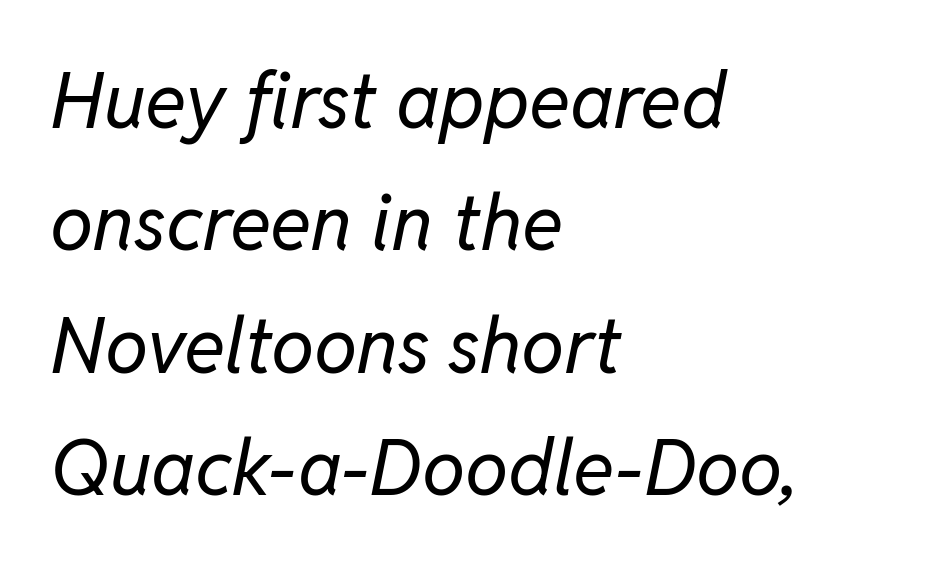
The text block is weighted toward the left margin, trailing off unevenly rightward. Slant detected: the letters are inclined. These lines are rendered in a variable-pitch font. Lines of text with bare space underneath. Letter spacing: default. Baseline-to-baseline distance is the conventional proportion of letter height.
